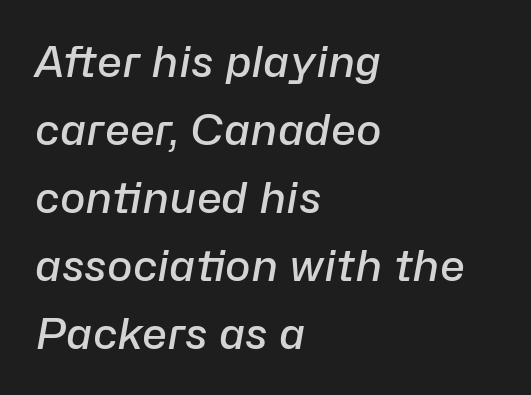
Q: Is the text bold? A: Semi-bold.
Q: Is the text italic (slanted)? A: Yes, it leans right by about 10 degrees.
Q: Is the text underlined? A: No.
Q: How is the paragraph aligned? A: Left-aligned.
Q: Is the spacing between letters normal or unusually wide? A: Normal.
Q: Is the spacing between lines tight, normal or loose? A: Normal.
Q: Width (condensed, normal, or wide)? A: Normal.
Q: Stroke contrast? A: Low.
Q: x-height? A: Medium.
Q: Monospaced? A: No.
